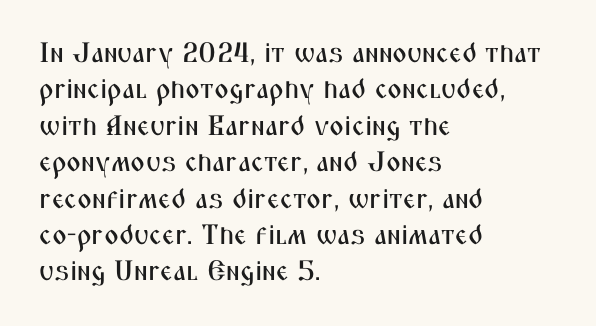
No italicization has been applied; the sample stays upright. You could call the tracking neutral — neither tight nor loose. The lines sit at an ordinary, default distance from one another. The typesetter chose a ragged-right arrangement here.
